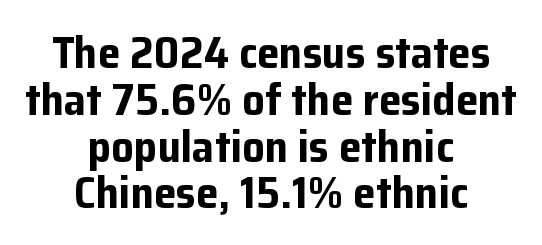
Looks like regular typesetting: each glyph gets only the width it needs. The zone under the glyphs is completely vacant. The letters stand upright; this is a roman face. Is the type bold? Yes — the strokes are clearly thick and heavy. The passage shown has conventional tracking throughout. Where is the straight margin? There isn't one; the lines are centered.
